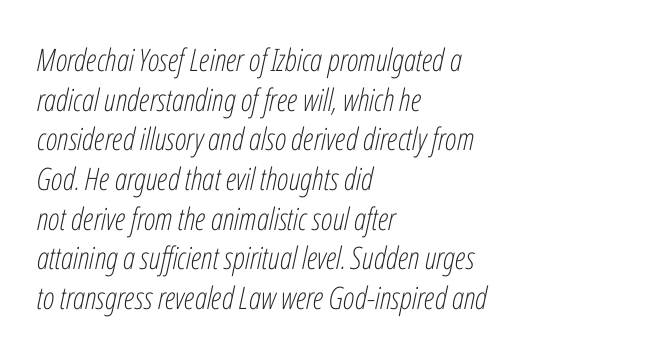
The image shows 31 px light, condensed type, italic (leaning right); set left-aligned, normal line spacing (1.28x), normal letter spacing, not underlined; low stroke contrast and a medium x-height.
